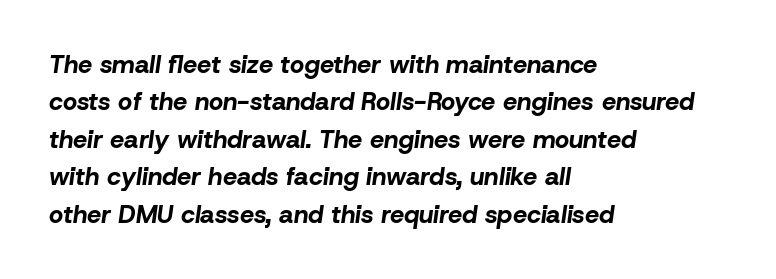
The text block is weighted toward the left margin, trailing off unevenly rightward. Regular leading. No extra tracking has been applied to these lines. Emphasis by weight is at full strength: bold.
